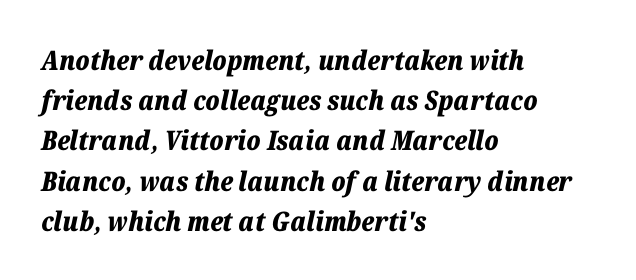
{"italic": "yes", "lean": "right", "slant_degrees": 12, "bold": "yes", "underline": "no", "align": "left", "line_spacing": "normal", "line_spacing_ratio": 1.49, "letter_spacing": "normal", "letter_spacing_em": 0.0, "glyph_px": 27}
